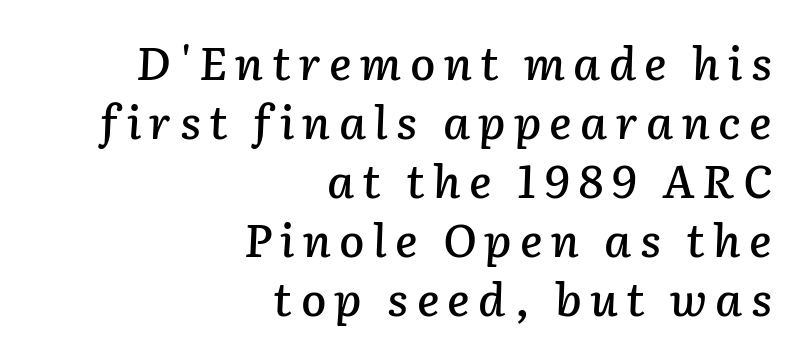
{"italic": "yes", "lean": "right", "slant_degrees": 2, "width": "normal", "stroke_contrast": "low", "x_height": "medium", "monospaced": "no", "underline": "no", "align": "right", "line_spacing": "normal", "line_spacing_ratio": 1.28, "glyph_px": 46}
